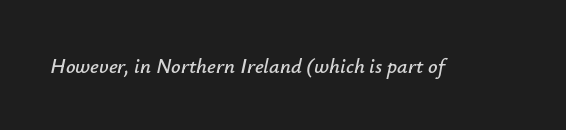
A clean baseline with only descenders dipping below it. Is the letter spacing exaggerated? No — it looks like the ordinary default. Quick note: italic.
